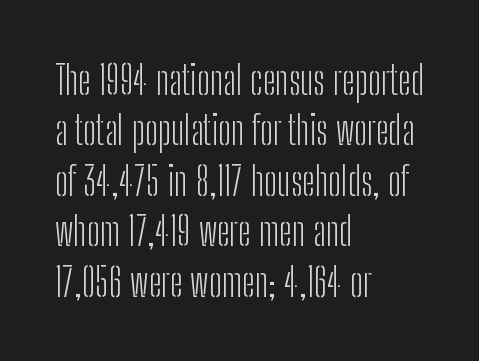
The letters sit at their default tracking, neither squeezed nor spread. Each row of text sits above clean, open space. You can tell it's not italic because the verticals are truly vertical. Weight: not bold — regular or lighter.
